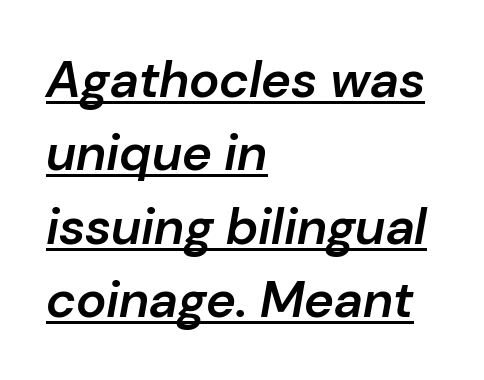
Q: Is the text bold? A: Semi-bold.
Q: Is the text italic (slanted)? A: Yes, it leans right by about 10 degrees.
Q: Is the text underlined? A: Yes.
Q: How is the paragraph aligned? A: Left-aligned.
Q: Is the spacing between letters normal or unusually wide? A: Normal.
Q: Is the spacing between lines tight, normal or loose? A: Normal.
Q: Width (condensed, normal, or wide)? A: Normal.
Q: Stroke contrast? A: Low.
Q: x-height? A: Medium.
Q: Monospaced? A: No.
